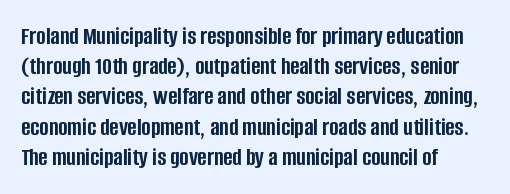
The passage shown is emphatically bold. The space directly below the letters is spotless. Tracking here is standard; glyphs follow each other at the usual distance. Where is the straight margin? On the left.
